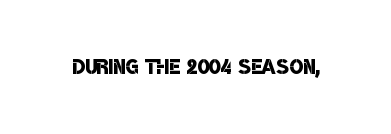
Grotesque or geometric, the face here clearly has no serifs. Honestly, the letter spacing is just normal — you wouldn't notice it. This rendering features lettering with no underline. Heft: intermediate — a semibold. Each letter keeps its own natural width here, so spacing adapts to shape.
